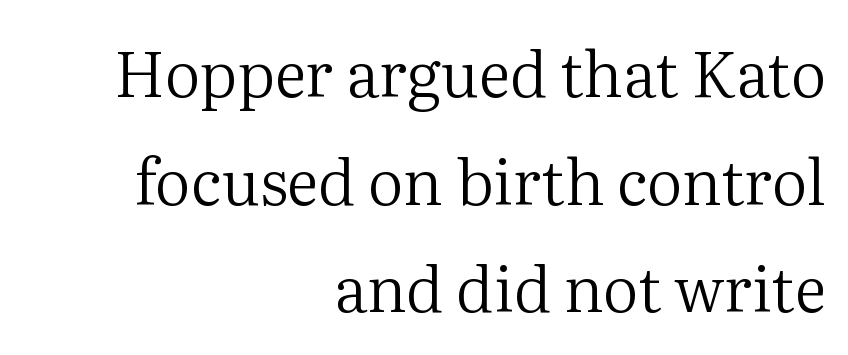
Words float on clear page, feet unadorned. The passage shown is typed in a proportional face where columns would drift. How are the letters spaced? Ordinarily, with no added tracking. This rendering uses right alignment, leaving the left contour irregular.
